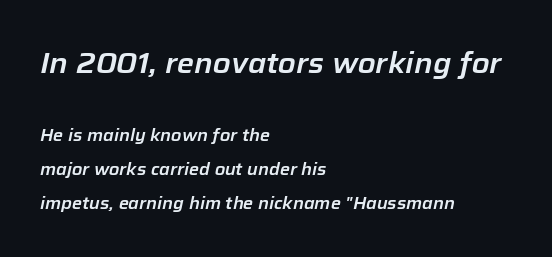
Q: Is the text italic (slanted)? A: Yes, it leans right by about 12 degrees.
Q: Is the text underlined? A: No.
Q: How is the paragraph aligned? A: Left-aligned.
Q: Is the spacing between letters normal or unusually wide? A: Normal.
Q: Is the spacing between lines tight, normal or loose? A: Loose.
Q: Which block of text is set in a larger size, the first (top) or the second (bottom)? A: The first (top) one.
Q: Width (condensed, normal, or wide)? A: Normal.
Q: Stroke contrast? A: Low.
Q: x-height? A: Medium.
Q: Monospaced? A: No.
